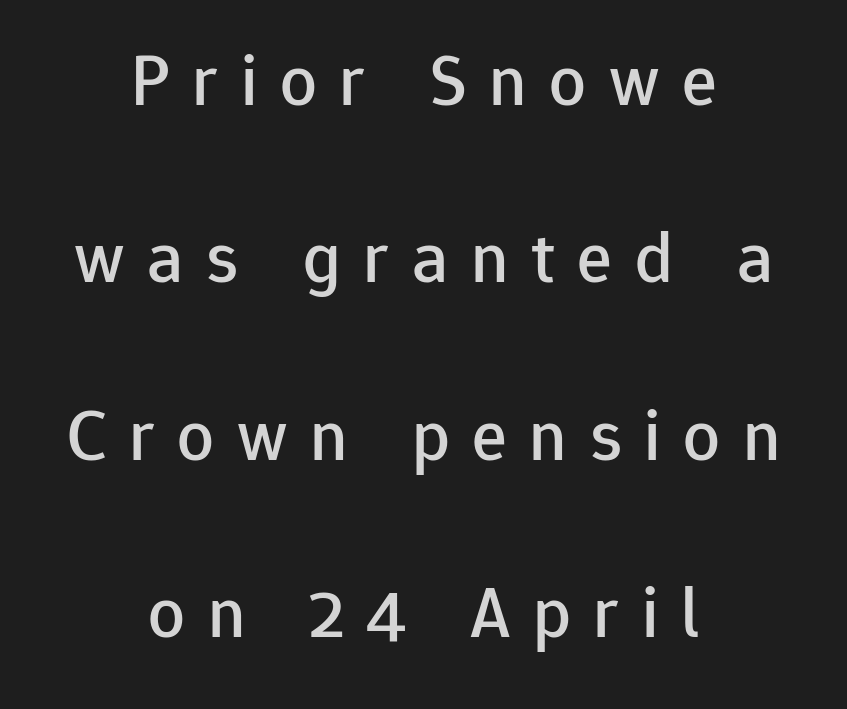
{"serif": "no", "italic": "no", "width": "normal", "stroke_contrast": "low", "x_height": "medium", "monospaced": "no", "underline": "no", "align": "center", "line_spacing": "loose", "line_spacing_ratio": 2.43, "letter_spacing": "wide", "letter_spacing_em": 0.31, "glyph_px": 73}
